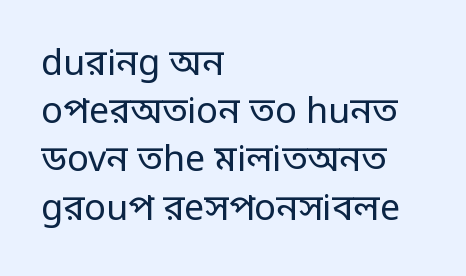
{"serif": "no", "italic": "no", "bold": "no", "weight": "regular", "width": "condensed", "stroke_contrast": "low", "monospaced": "no", "underline": "no", "align": "left", "line_spacing": "normal", "line_spacing_ratio": 1.34, "letter_spacing": "normal", "letter_spacing_em": 0.0, "glyph_px": 36}
